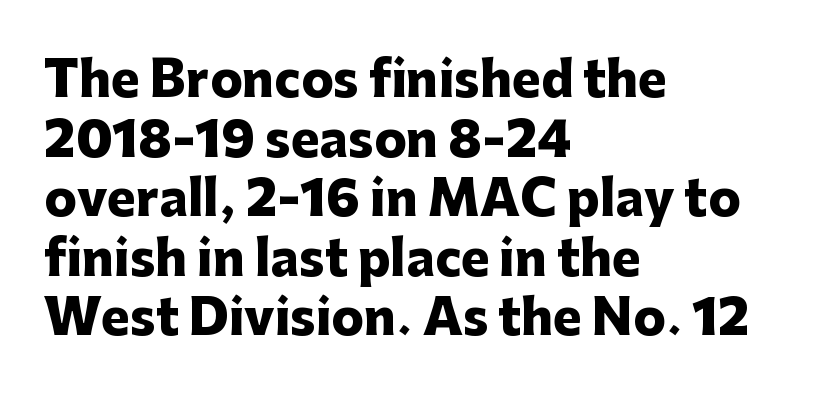
In terms of letterform style, serifs are entirely absent. The axis of the letterforms is exactly vertical. Weight: bold. This sample uses plain, unmodified letter spacing. Rule under the text: the space is simply empty. Notice how the passage keeps a crisp vertical edge on the left only.
